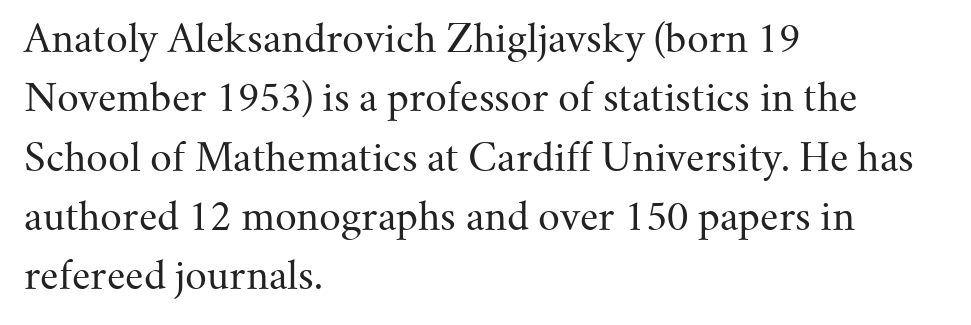
{"serif": "yes", "italic": "no", "bold": "no", "weight": "regular", "width": "normal", "stroke_contrast": "medium", "x_height": "small", "monospaced": "no", "underline": "no", "align": "left", "line_spacing": "normal", "line_spacing_ratio": 1.56, "letter_spacing": "normal", "letter_spacing_em": 0.0, "glyph_px": 38}
